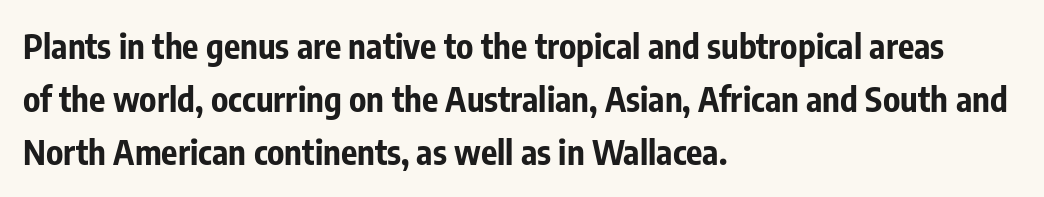
The image shows 34 px bold, condensed sans-serif type, upright; set left-aligned, normal line spacing (1.56x), normal letter spacing, not underlined; low stroke contrast and a medium x-height.
